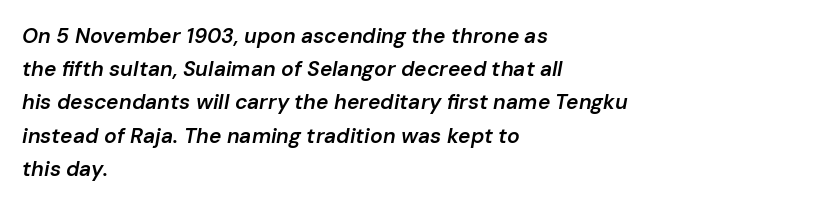
Q: Is the text bold? A: Semi-bold.
Q: Is the text italic (slanted)? A: Yes, it leans right by about 10 degrees.
Q: Is the text underlined? A: No.
Q: How is the paragraph aligned? A: Left-aligned.
Q: Is the spacing between letters normal or unusually wide? A: Normal.
Q: Is the spacing between lines tight, normal or loose? A: Normal.
